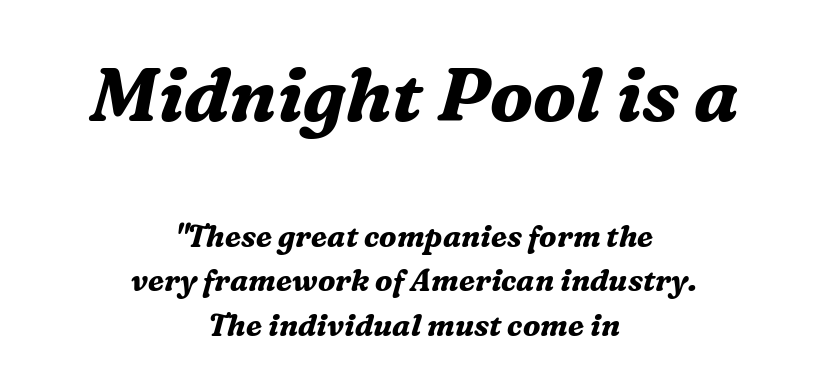
This layout puts the oversized block above and the modest block below. The rendering positions every line midway between the sides. Is the type bold? Yes — the strokes are clearly thick and heavy. The characters display serif detailing at their extremities. Words float on clear page, feet unadorned.
